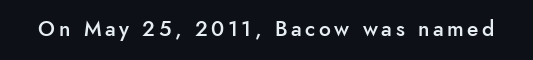
The image shows 21 px text type, upright; set not underlined.
